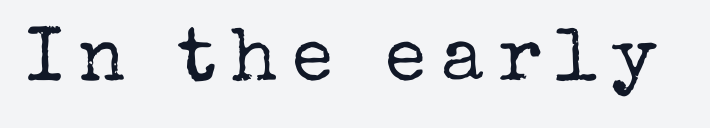
{"serif": "yes", "italic": "no", "bold": "no", "weight": "regular", "width": "normal", "stroke_contrast": "low", "x_height": "medium", "monospaced": "no", "underline": "no", "letter_spacing": "wide", "letter_spacing_em": 0.2, "glyph_px": 75}
